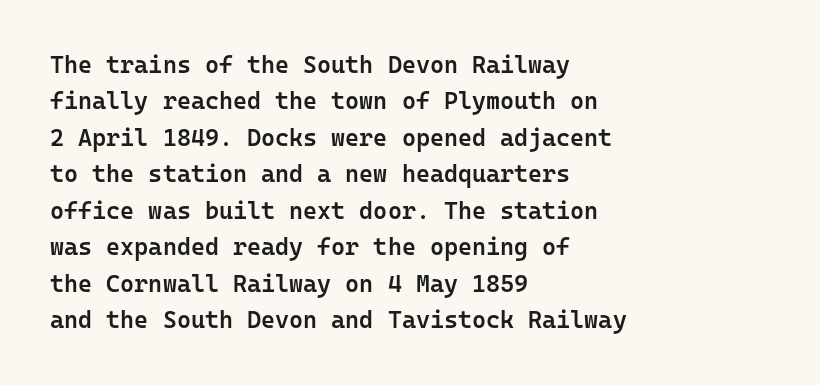
These lines keep a tight, regular rhythm from letter to letter. The foot of each line stays bare and open. The rag falls on the right side of this text block. The designer left line spacing at the default.
